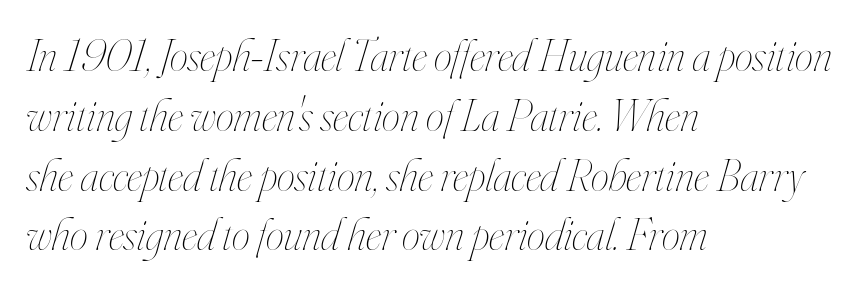
These lines keep a tight, regular rhythm from letter to letter. Short and long lines alike share a common starting point at left. Check the space under the baseline: it is left empty. The passage shown stacks its lines at a standard gap. Italic: yes, the glyphs are oblique.
